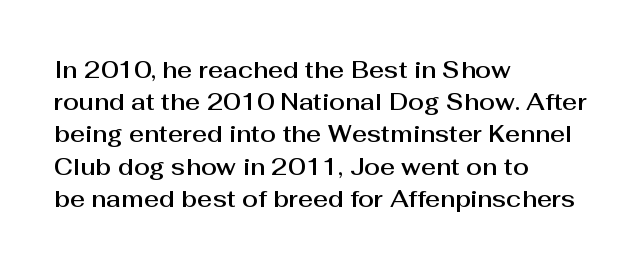
Does the leading feel generous? No, just average. The paragraph shown leans on its left margin. The string is rendered with underlining switched off. Here the glyphs are tracked normally, forming tight word shapes. The font's upright variant was chosen for this text.
